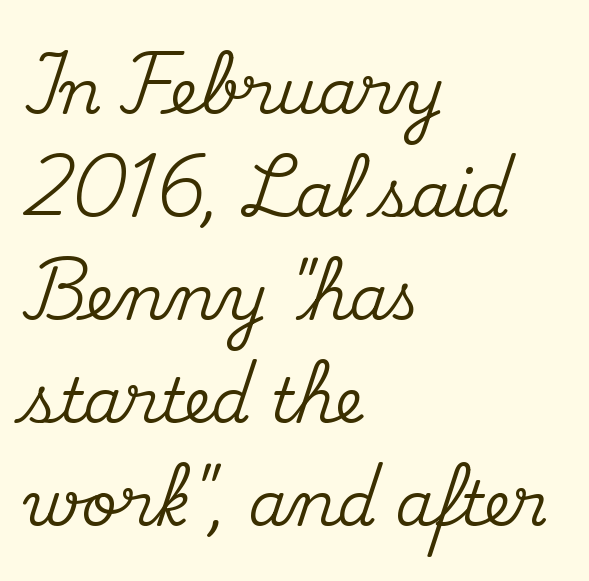
{"serif": "yes", "width": "normal", "stroke_contrast": "medium", "x_height": "small", "monospaced": "no", "underline": "no", "align": "left", "line_spacing": "normal", "line_spacing_ratio": 1.66, "letter_spacing": "normal", "letter_spacing_em": 0.0, "glyph_px": 62}
